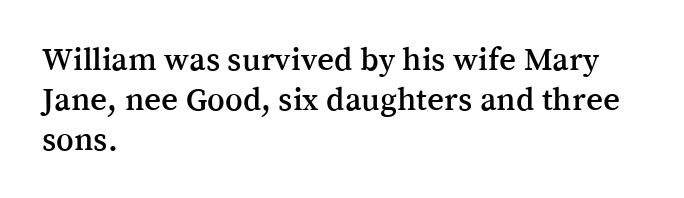
Q: Is the text italic (slanted)? A: No, it is upright.
Q: Is the typeface a serif or a sans-serif typeface? A: Serif.
Q: Is the text underlined? A: No.
Q: How is the paragraph aligned? A: Left-aligned.
Q: Is the spacing between letters normal or unusually wide? A: Normal.
Q: Width (condensed, normal, or wide)? A: Normal.
Q: Stroke contrast? A: Medium.
Q: x-height? A: Medium.
Q: Monospaced? A: No.
